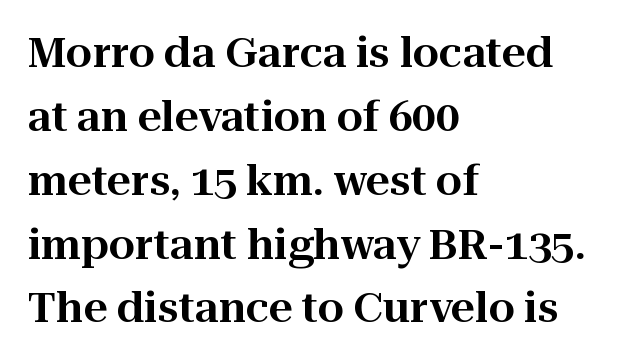
Q: Is the text italic (slanted)? A: No, it is upright.
Q: Is the typeface a serif or a sans-serif typeface? A: Serif.
Q: Is the text underlined? A: No.
Q: How is the paragraph aligned? A: Left-aligned.
Q: Is the spacing between letters normal or unusually wide? A: Normal.
Q: Is the spacing between lines tight, normal or loose? A: Normal.
Q: Width (condensed, normal, or wide)? A: Normal.
Q: Stroke contrast? A: High.
Q: x-height? A: Medium.
Q: Monospaced? A: No.
